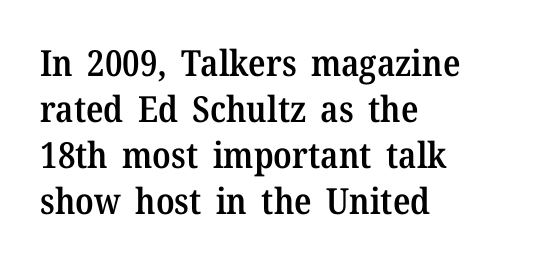
Q: Is the text bold? A: Semi-bold.
Q: Is the text italic (slanted)? A: No, it is upright.
Q: Is the typeface a serif or a sans-serif typeface? A: Serif.
Q: Is the text underlined? A: No.
Q: How is the paragraph aligned? A: Left-aligned.
Q: Is the spacing between letters normal or unusually wide? A: Normal.
Q: Is the spacing between lines tight, normal or loose? A: Normal.
Q: Width (condensed, normal, or wide)? A: Normal.
Q: Stroke contrast? A: Medium.
Q: x-height? A: Medium.
Q: Monospaced? A: No.
